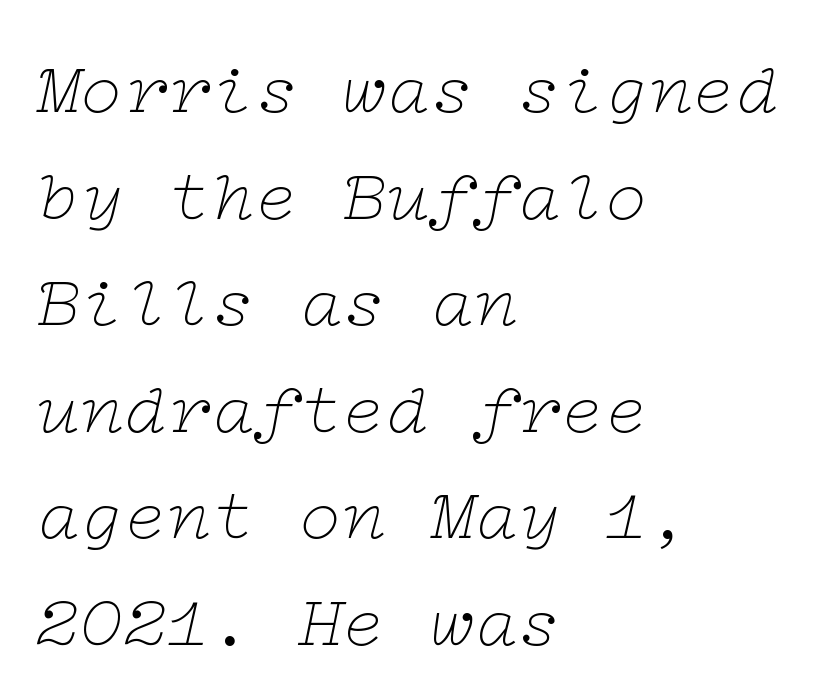
{"serif": "yes", "italic": "yes", "lean": "right", "slant_degrees": 12, "bold": "no", "weight": "thin", "width": "wide", "stroke_contrast": "low", "x_height": "medium", "underline": "no", "align": "left", "line_spacing": "normal", "line_spacing_ratio": 1.46, "letter_spacing": "normal", "letter_spacing_em": 0.0, "glyph_px": 73}
